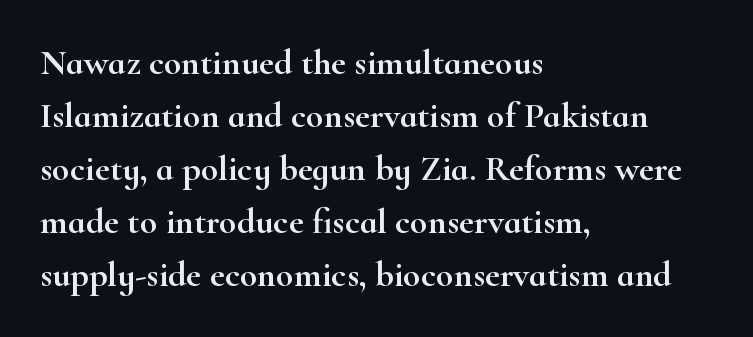
{"serif": "yes", "italic": "no", "width": "wide", "stroke_contrast": "high", "x_height": "small", "monospaced": "no", "underline": "no", "align": "left", "line_spacing": "normal", "line_spacing_ratio": 1.47, "letter_spacing": "normal", "letter_spacing_em": 0.0, "glyph_px": 36}
